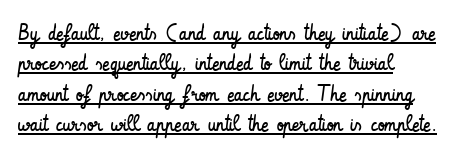
Q: Is the text bold? A: No.
Q: Is the text italic (slanted)? A: No, it is upright.
Q: Is the text underlined? A: Yes.
Q: How is the paragraph aligned? A: Left-aligned.
Q: Is the spacing between letters normal or unusually wide? A: Normal.
Q: Is the spacing between lines tight, normal or loose? A: Normal.
